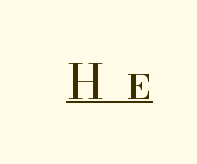
{"serif": "yes", "italic": "no", "bold": "no", "weight": "regular", "width": "normal", "stroke_contrast": "high", "x_height": "small", "monospaced": "no", "underline": "yes", "letter_spacing": "wide", "letter_spacing_em": 0.47, "glyph_px": 48}
